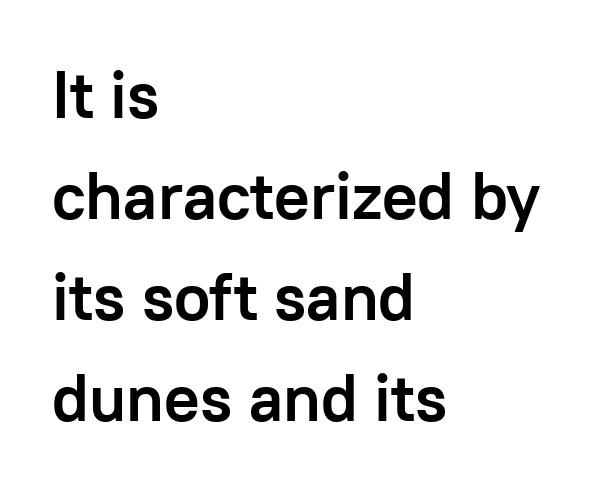
{"serif": "no", "italic": "no", "bold": "yes", "weight": "semibold", "width": "normal", "stroke_contrast": "low", "x_height": "medium", "monospaced": "no", "underline": "no", "align": "left", "line_spacing": "normal", "line_spacing_ratio": 1.53, "letter_spacing": "normal", "letter_spacing_em": 0.0, "glyph_px": 66}
